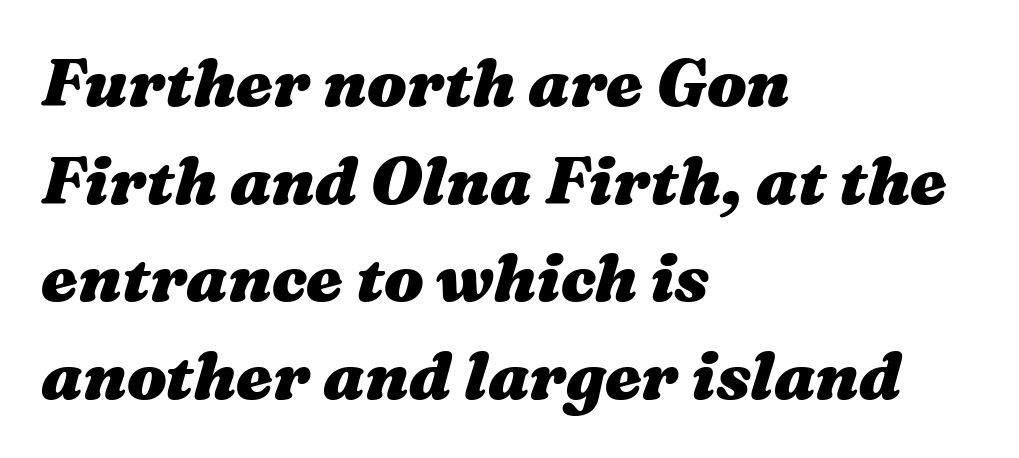
{"italic": "yes", "lean": "right", "slant_degrees": 16, "bold": "yes", "weight": "heavy", "width": "wide", "stroke_contrast": "medium", "x_height": "medium", "monospaced": "no", "underline": "no", "align": "left", "line_spacing": "normal", "line_spacing_ratio": 1.48, "letter_spacing": "normal", "letter_spacing_em": 0.0, "glyph_px": 66}
